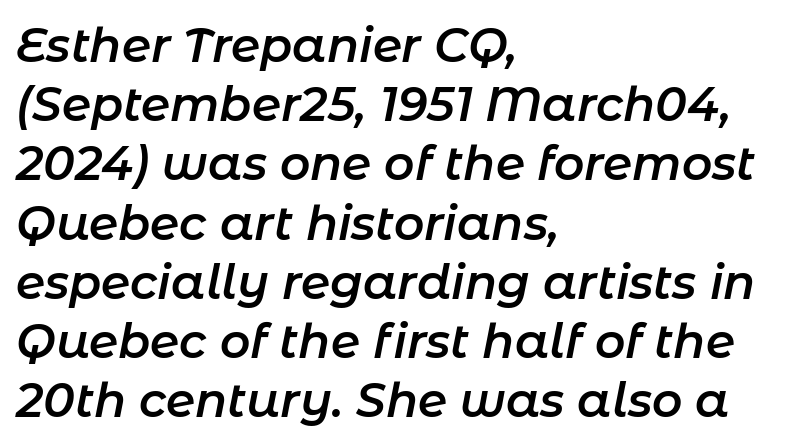
Q: Is the text bold? A: Semi-bold.
Q: Is the text italic (slanted)? A: Yes, it leans right by about 11 degrees.
Q: Is the text underlined? A: No.
Q: How is the paragraph aligned? A: Left-aligned.
Q: Is the spacing between letters normal or unusually wide? A: Normal.
Q: Is the spacing between lines tight, normal or loose? A: Normal.
Q: Width (condensed, normal, or wide)? A: Normal.
Q: Stroke contrast? A: Low.
Q: x-height? A: Medium.
Q: Monospaced? A: No.
